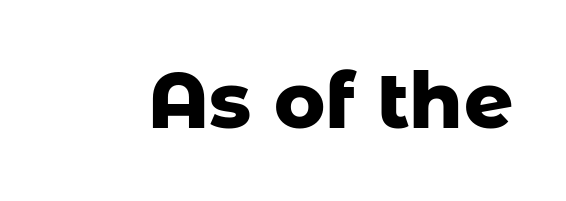
The image shows 77 px heavy sans-serif type, upright; set normal letter spacing, not underlined; low stroke contrast and a medium x-height.
